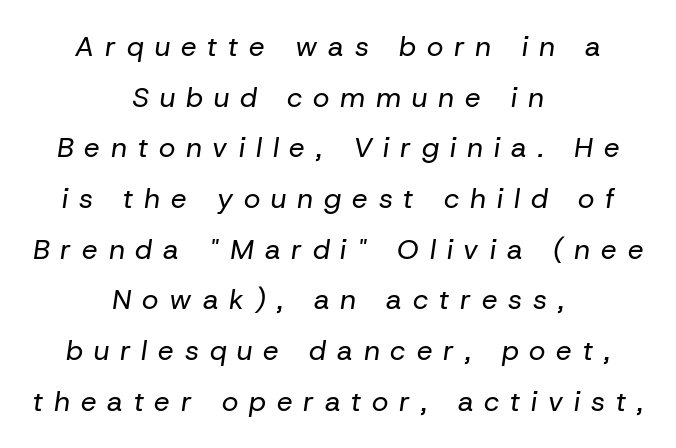
The image shows 28 px regular-weight type, italic (leaning right); set centered, line spacing 1.81x, unusually wide letter spacing (+0.39 em), not underlined; low stroke contrast and a medium x-height.
